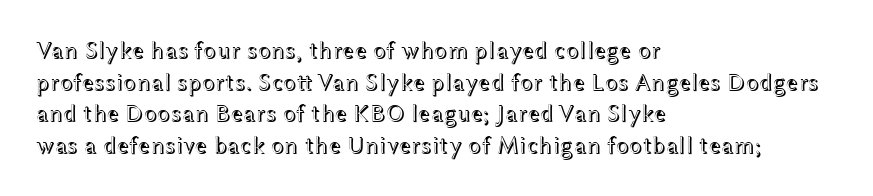
Q: Is the text italic (slanted)? A: No, it is upright.
Q: Is the text underlined? A: No.
Q: How is the paragraph aligned? A: Left-aligned.
Q: Is the spacing between letters normal or unusually wide? A: Normal.
Q: Is the spacing between lines tight, normal or loose? A: Normal.
